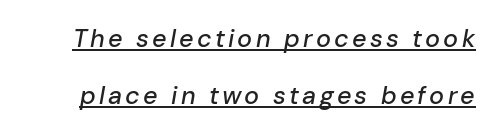
Q: Is the text italic (slanted)? A: Yes, it leans right by about 10 degrees.
Q: Is the text underlined? A: Yes.
Q: Is the spacing between lines tight, normal or loose? A: Loose.
